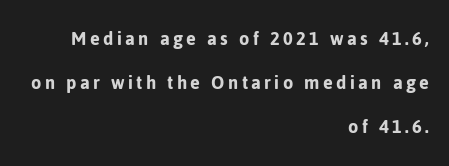
Q: Is the text italic (slanted)? A: No, it is upright.
Q: Is the text underlined? A: No.
Q: How is the paragraph aligned? A: Right-aligned.
Q: Is the spacing between lines tight, normal or loose? A: Loose.
